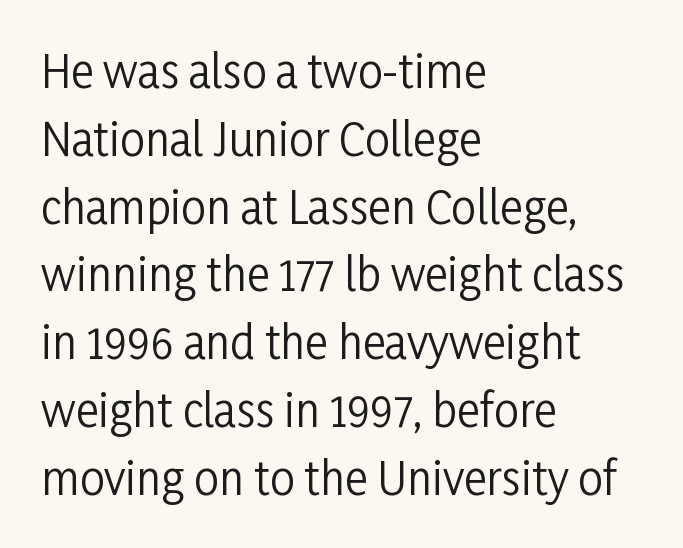
{"serif": "no", "italic": "no", "bold": "no", "weight": "regular", "width": "condensed", "stroke_contrast": "low", "x_height": "medium", "monospaced": "no", "underline": "no", "align": "left", "line_spacing": "normal", "line_spacing_ratio": 1.54, "letter_spacing": "normal", "letter_spacing_em": 0.0, "glyph_px": 44}
